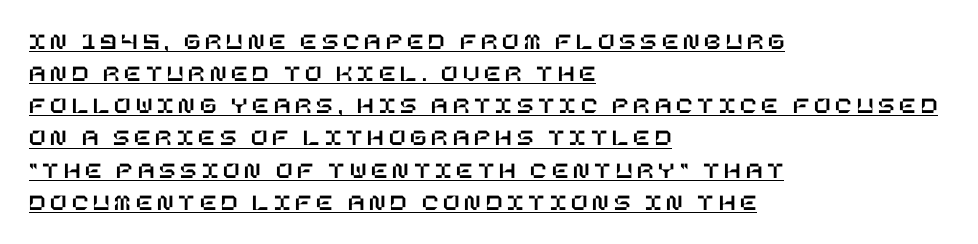
The image shows 24 px text type, upright; set left-aligned, normal line spacing (1.34x), unusually wide letter spacing (+0.21 em), underlined.
